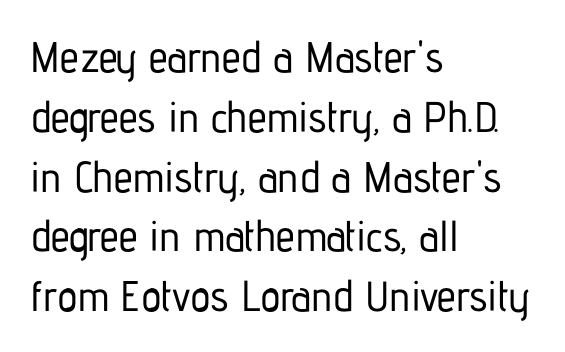
Q: Is the text italic (slanted)? A: No, it is upright.
Q: Is the typeface a serif or a sans-serif typeface? A: Sans-serif.
Q: Is the text underlined? A: No.
Q: How is the paragraph aligned? A: Left-aligned.
Q: Is the spacing between letters normal or unusually wide? A: Normal.
Q: Is the spacing between lines tight, normal or loose? A: Normal.
Q: Width (condensed, normal, or wide)? A: Condensed.
Q: Stroke contrast? A: Low.
Q: x-height? A: Medium.
Q: Monospaced? A: No.
